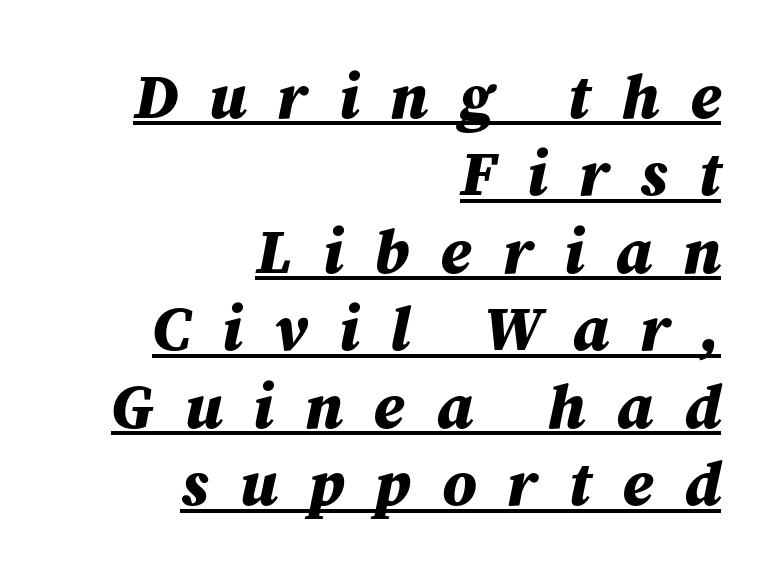
Tall strokes in this sample are angled rather than plumb. Weight check: bold — yes, fully. Spacing verdict: proportional, widths tailored to each character. These lines stack with their right ends in a neat column.
